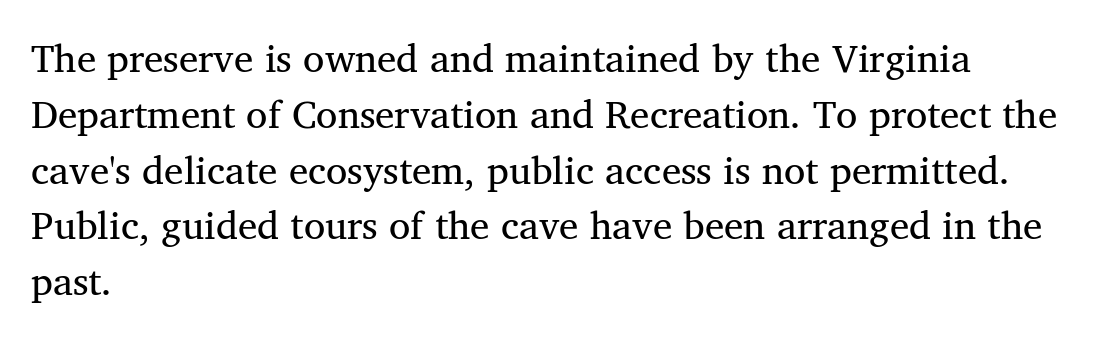
{"serif": "yes", "italic": "no", "bold": "no", "weight": "regular", "width": "normal", "stroke_contrast": "medium", "x_height": "medium", "monospaced": "no", "underline": "no", "align": "left", "line_spacing": "normal", "line_spacing_ratio": 1.43, "letter_spacing": "normal", "letter_spacing_em": 0.0, "glyph_px": 39}
